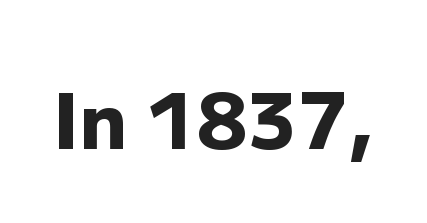
Q: Is the text bold? A: Yes.
Q: Is the text italic (slanted)? A: No, it is upright.
Q: Is the typeface a serif or a sans-serif typeface? A: Sans-serif.
Q: Is the text underlined? A: No.
Q: Is the spacing between letters normal or unusually wide? A: Normal.
Q: Width (condensed, normal, or wide)? A: Normal.
Q: Stroke contrast? A: Low.
Q: x-height? A: Medium.
Q: Monospaced? A: No.
